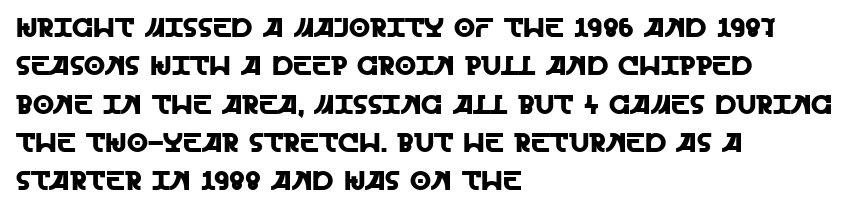
The image shows 27 px text type, upright; set left-aligned, normal line spacing (1.42x), normal letter spacing, not underlined.
